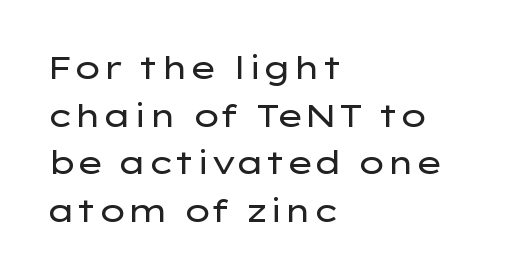
{"serif": "no", "italic": "no", "bold": "no", "weight": "regular", "width": "wide", "stroke_contrast": "low", "x_height": "medium", "monospaced": "no", "underline": "no", "align": "left", "line_spacing": "normal", "line_spacing_ratio": 1.49, "letter_spacing": "normal", "letter_spacing_em": 0.0, "glyph_px": 32}
